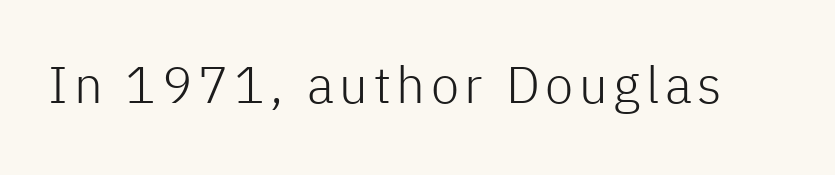
Is this a heavy cut? Hardly; it is regular or lighter. Think of a printed novel: that variable character pitch is what you see here. Descenders are the only things crossing below the line. The lettering holds an erect, upright posture throughout. To sum up the face: it is a sans, with no serifs.
